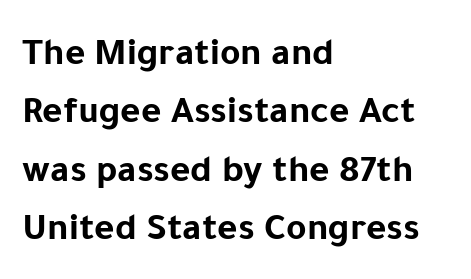
Q: Is the text bold? A: Yes.
Q: Is the text italic (slanted)? A: No, it is upright.
Q: Is the typeface a serif or a sans-serif typeface? A: Sans-serif.
Q: Is the text underlined? A: No.
Q: How is the paragraph aligned? A: Left-aligned.
Q: Is the spacing between letters normal or unusually wide? A: Normal.
Q: Is the spacing between lines tight, normal or loose? A: Normal.
Q: Width (condensed, normal, or wide)? A: Normal.
Q: Stroke contrast? A: Low.
Q: x-height? A: Medium.
Q: Monospaced? A: No.
